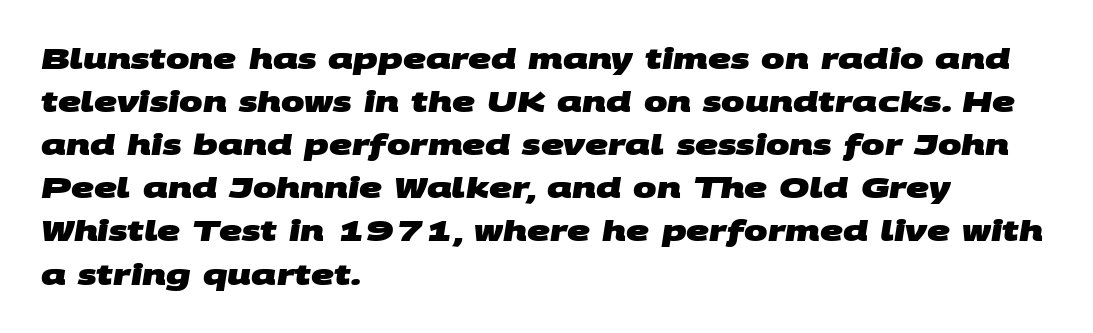
The passage shown stacks its lines at a standard gap. Students, this is bold: see how much ink each stroke carries. This sample is left-justified, so line endings fall wherever the words run out. Beneath every word, the page is bare.
